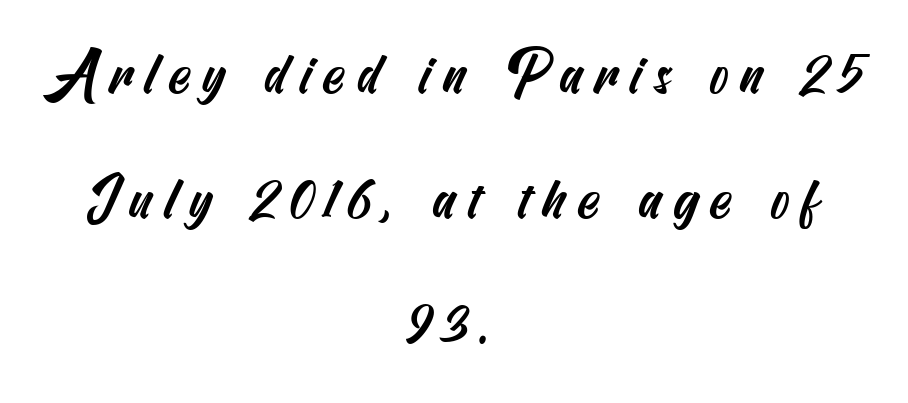
Tracking value appears strongly positive — letters spread wide. The lines in this sample share a center point and differ in where they start and stop. Underlining? Definitely not there. I'd call this a sans setting — the letters go barefoot. Reading down the column, the eye jumps a long way to each next line.
